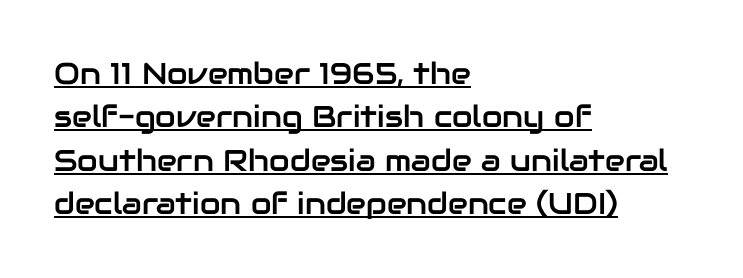
The image shows 30 px sans-serif type, upright; set left-aligned, normal line spacing (1.45x), normal letter spacing, underlined; low stroke contrast and a medium x-height.
